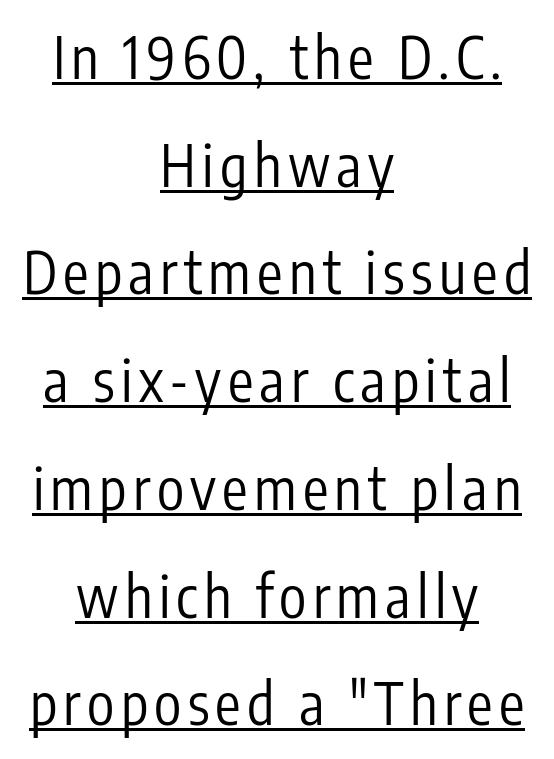
Does a line run under the words? Yes, clearly. Nope, no serifs anywhere on these letters. The text block is weighted toward neither margin, spreading evenly from the middle. The typesetting does not lean heavy: it is not bold. Nope, not italic — everything's standing straight. The passage shown is typed in a proportional face where columns would drift.
